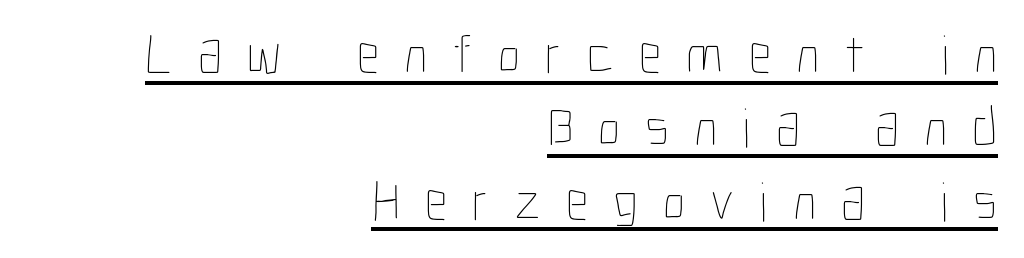
The image shows 56 px thin, condensed type, upright; set right-aligned, normal line spacing (1.31x), unusually wide letter spacing (+0.45 em), underlined; low stroke contrast and a medium x-height.
